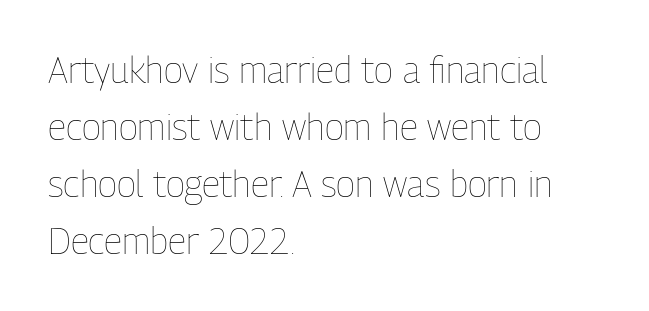
{"italic": "no", "bold": "no", "weight": "thin", "width": "condensed", "stroke_contrast": "low", "x_height": "medium", "monospaced": "no", "underline": "no", "align": "left", "line_spacing": "normal", "line_spacing_ratio": 1.58, "letter_spacing": "normal", "letter_spacing_em": 0.0, "glyph_px": 36}
